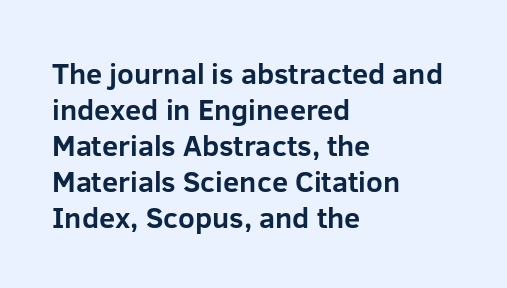
Heavy, bold letterforms. The typography opts for an upright posture over an oblique one. Words float on clear page, feet unadorned. Nope, no serifs anywhere on these letters. The tracking reads as untouched default to a designer's eye.
